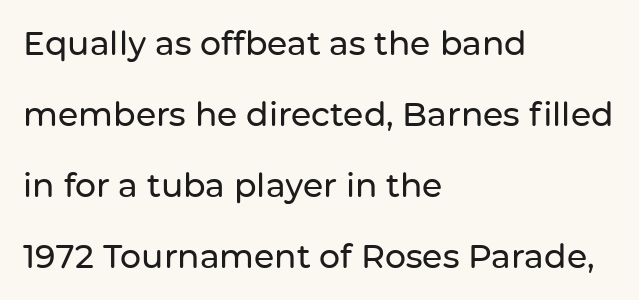
The image shows 33 px sans-serif type, upright; set left-aligned, loose line spacing (2.15x), normal letter spacing, not underlined; low stroke contrast and a medium x-height.
